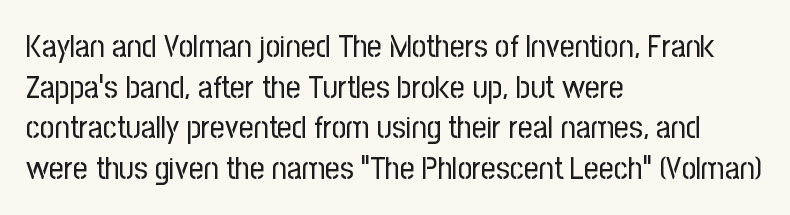
The image shows 32 px regular-weight, condensed sans-serif type, upright; set left-aligned, normal line spacing (1.27x), normal letter spacing, not underlined; low stroke contrast and a medium x-height.
